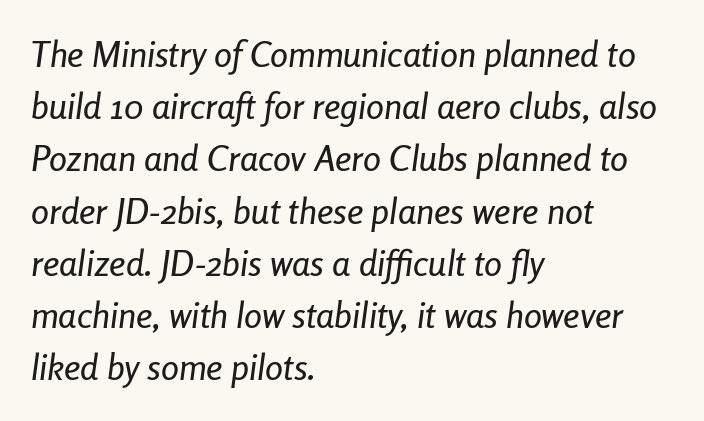
The image shows 36 px condensed type, italic (leaning right); set left-aligned, normal line spacing (1.45x), normal letter spacing, not underlined; low stroke contrast and a medium x-height.
